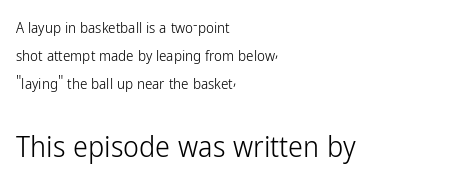
{"serif": "no", "italic": "no", "bold": "no", "weight": "light", "width": "condensed", "stroke_contrast": "low", "x_height": "medium", "monospaced": "no", "underline": "no", "align": "left", "line_spacing_ratio": 1.86, "letter_spacing": "normal", "letter_spacing_em": 0.0, "larger_block": "second", "size_ratio": 2.0, "glyph_px": 30}
